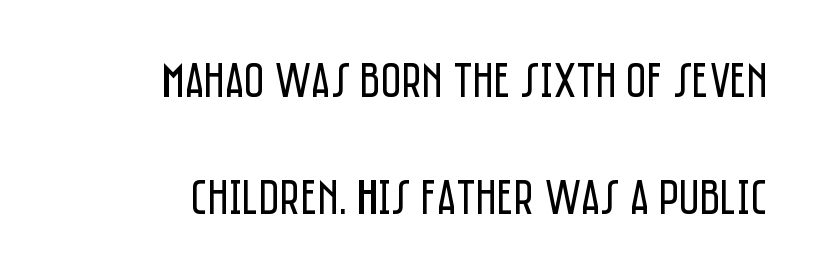
The image shows 50 px regular-weight, condensed sans-serif type, upright; set right-aligned, loose line spacing (2.35x), normal letter spacing, not underlined; low stroke contrast and a large x-height.
